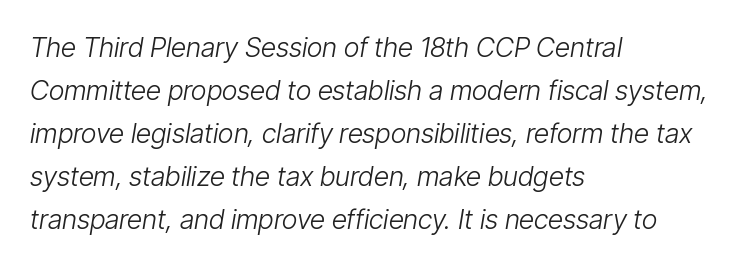
Q: Is the text bold? A: No.
Q: Is the text italic (slanted)? A: Yes, it leans right by about 9 degrees.
Q: Is the text underlined? A: No.
Q: How is the paragraph aligned? A: Left-aligned.
Q: Is the spacing between letters normal or unusually wide? A: Normal.
Q: Is the spacing between lines tight, normal or loose? A: Normal.
